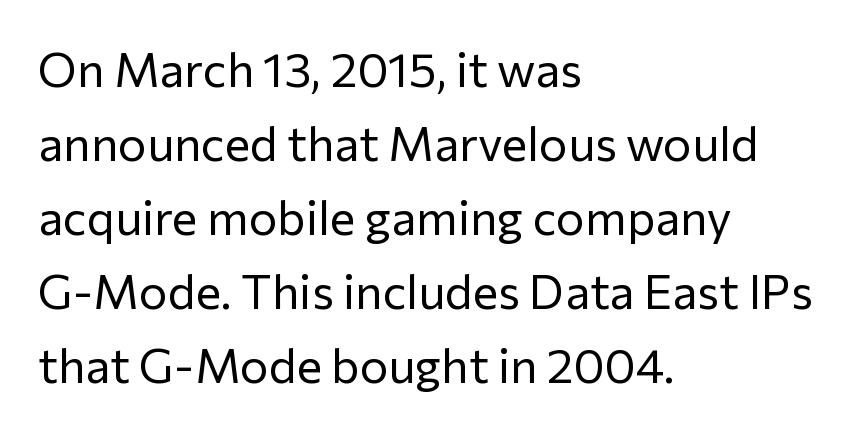
Q: Is the text bold? A: No.
Q: Is the text italic (slanted)? A: No, it is upright.
Q: Is the typeface a serif or a sans-serif typeface? A: Sans-serif.
Q: Is the text underlined? A: No.
Q: How is the paragraph aligned? A: Left-aligned.
Q: Is the spacing between letters normal or unusually wide? A: Normal.
Q: Is the spacing between lines tight, normal or loose? A: Normal.
Q: Width (condensed, normal, or wide)? A: Normal.
Q: Stroke contrast? A: Low.
Q: x-height? A: Medium.
Q: Monospaced? A: No.
